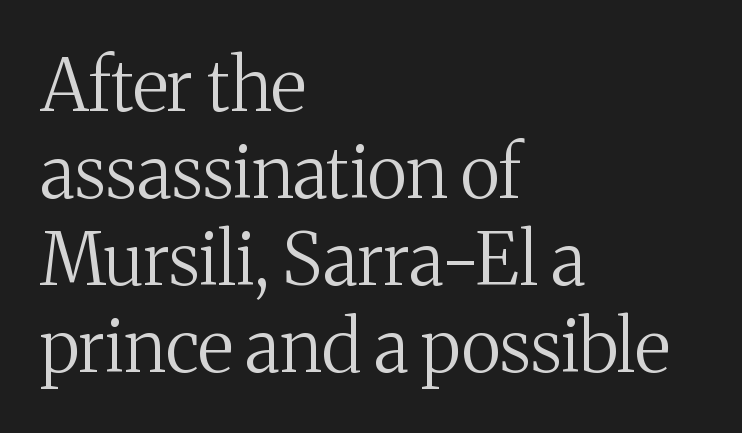
Horizontally, the lines are justified to the leading edge only. Type without underlining. Varying glyph widths throughout — classic text-font behaviour. Short note: letters normally spaced.
